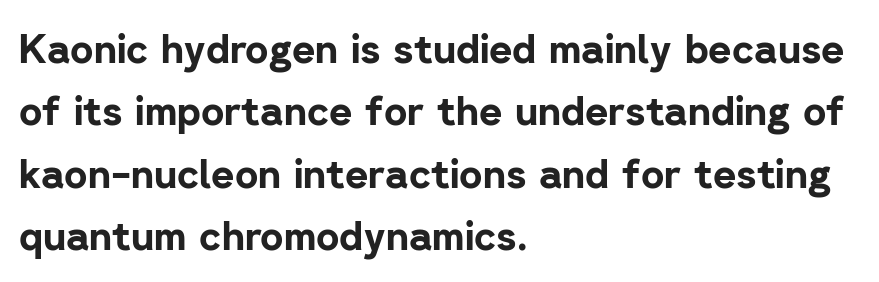
These lines are rendered in a variable-pitch font. You could call the tracking neutral — neither tight nor loose. The typesetting leans heavy: a genuine bold. Line starts are locked; line ends wander. You can tell from the bare stems that sans-serif type was used.
